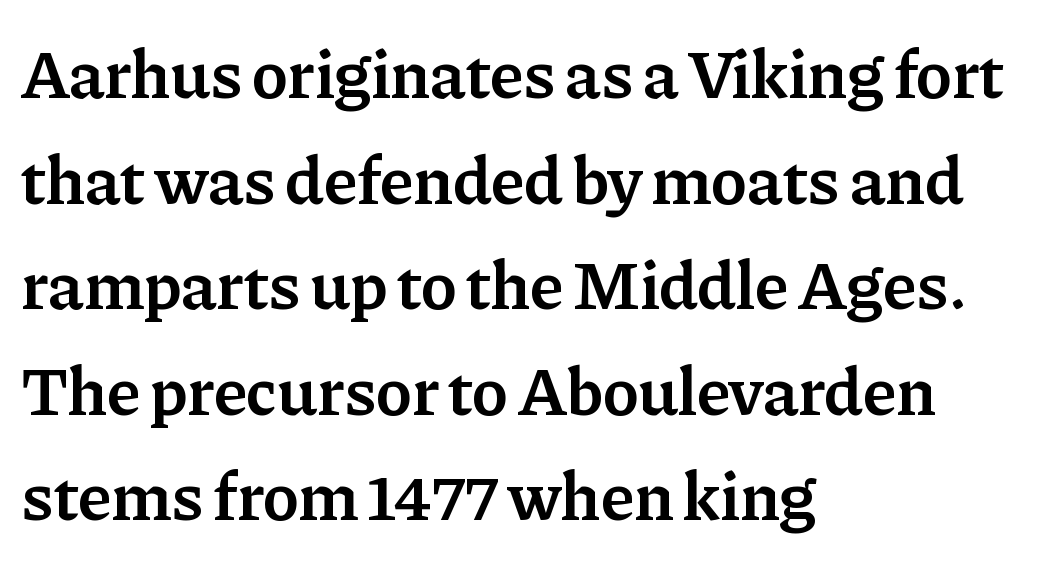
The image shows 69 px semibold serif type, upright; set left-aligned, normal line spacing (1.53x), normal letter spacing, not underlined; low stroke contrast and a medium x-height.
